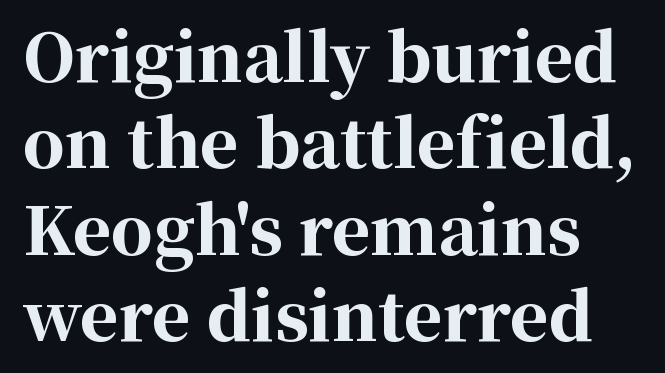
The rendering shows small feet on the letterforms — a serif design. The passage shown has conventional tracking throughout. Leading: standard. Vertical strokes here are truly vertical. The letters advance in unequal steps, a hallmark of proportional type.
